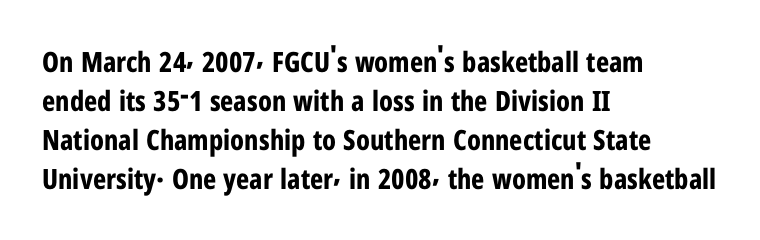
The image shows 28 px bold, condensed sans-serif type, upright; set left-aligned, normal line spacing (1.39x), normal letter spacing, not underlined; low stroke contrast and a medium x-height.
